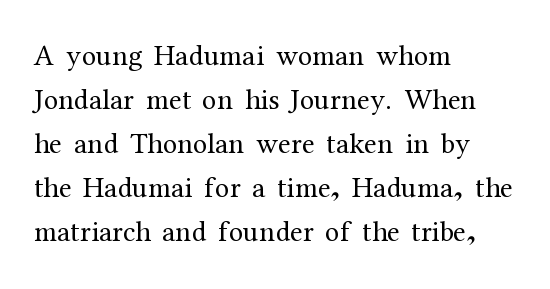
Designer's note — italics off, roman on. Regarding serifs, this sample has them. Inter-character spacing is left at the font's built-in metrics. These lines sit exactly where default settings would place them. Proportional: the letters do not fall into vertical columns. Heft: none added — not bold.
